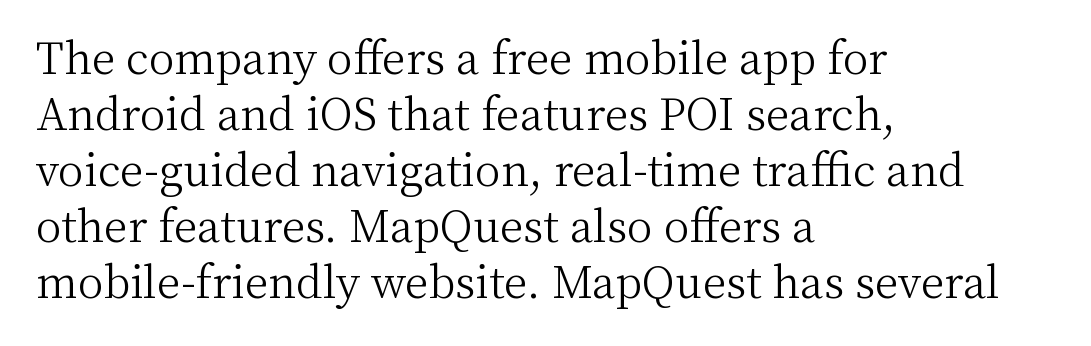
Q: Is the text bold? A: No.
Q: Is the text italic (slanted)? A: No, it is upright.
Q: Is the typeface a serif or a sans-serif typeface? A: Serif.
Q: Is the text underlined? A: No.
Q: How is the paragraph aligned? A: Left-aligned.
Q: Is the spacing between letters normal or unusually wide? A: Normal.
Q: Is the spacing between lines tight, normal or loose? A: Normal.
Q: Width (condensed, normal, or wide)? A: Normal.
Q: Stroke contrast? A: Medium.
Q: x-height? A: Medium.
Q: Monospaced? A: No.
